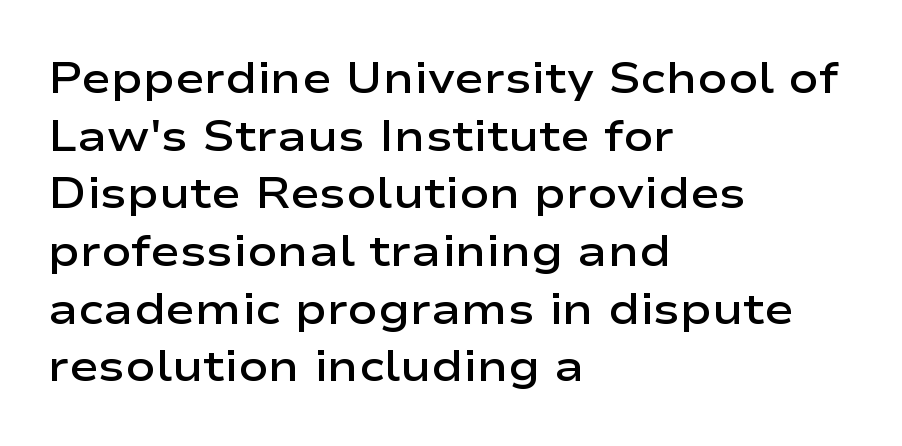
Q: Is the text bold? A: Semi-bold.
Q: Is the text italic (slanted)? A: No, it is upright.
Q: Is the typeface a serif or a sans-serif typeface? A: Sans-serif.
Q: Is the text underlined? A: No.
Q: How is the paragraph aligned? A: Left-aligned.
Q: Is the spacing between letters normal or unusually wide? A: Normal.
Q: Is the spacing between lines tight, normal or loose? A: Normal.
Q: Width (condensed, normal, or wide)? A: Wide.
Q: Stroke contrast? A: Low.
Q: x-height? A: Medium.
Q: Monospaced? A: No.
